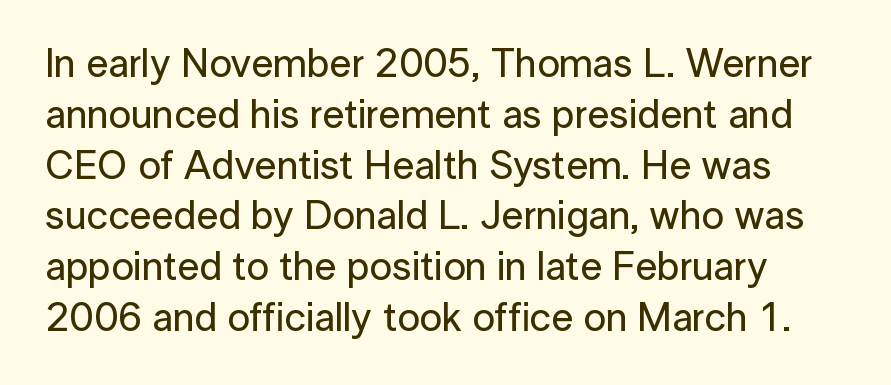
The image shows 40 px sans-serif type, upright; set normal line spacing (1.27x), normal letter spacing, not underlined; low stroke contrast and a medium x-height.
